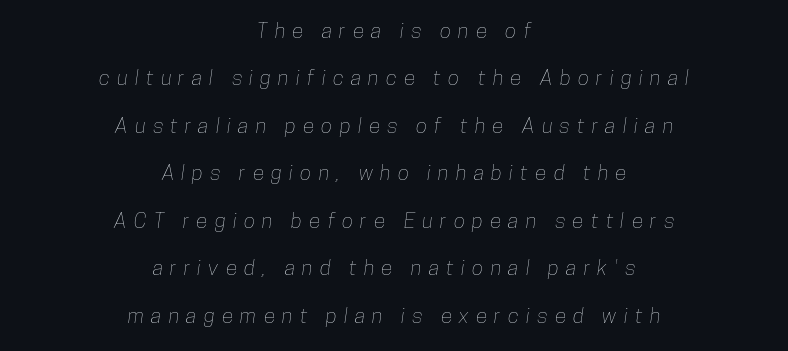
Q: Is the text underlined? A: No.
Q: How is the paragraph aligned? A: Centered.
Q: Is the spacing between letters normal or unusually wide? A: Unusually wide.
Q: Is the spacing between lines tight, normal or loose? A: Loose.
